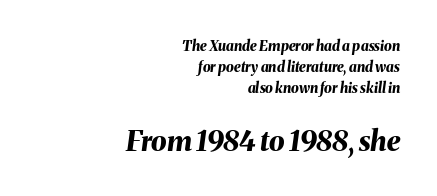
{"italic": "yes", "lean": "right", "slant_degrees": 8, "bold": "yes", "weight": "bold", "width": "normal", "stroke_contrast": "medium", "x_height": "medium", "monospaced": "no", "underline": "no", "align": "right", "line_spacing": "normal", "line_spacing_ratio": 1.51, "letter_spacing": "normal", "letter_spacing_em": 0.0, "larger_block": "second", "size_ratio": 2.0, "glyph_px": 28}
